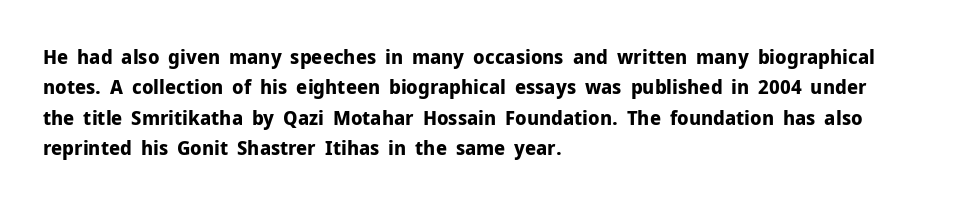
{"italic": "no", "bold": "yes", "underline": "no", "align": "left", "line_spacing": "normal", "line_spacing_ratio": 1.52, "letter_spacing": "normal", "letter_spacing_em": 0.0, "glyph_px": 20}
